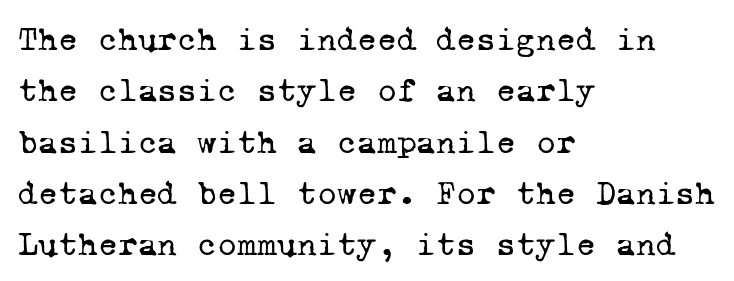
In terms of letterspacing, this is plain default setting. The letters march in equal steps, a hallmark of fixed-pitch type. The text block is weighted toward the left margin, trailing off unevenly rightward. Descenders are the only things crossing below the line.
